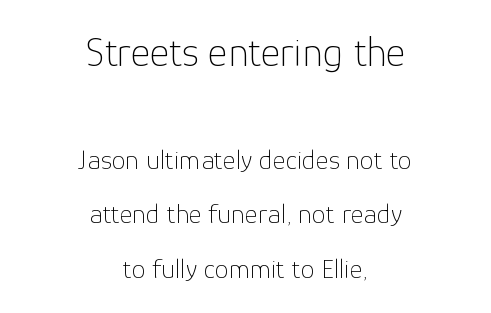
The image shows 42 px thin sans-serif type, upright; set centered, loose line spacing (1.94x), normal letter spacing, not underlined; the first (top) block is 1.5x larger; low stroke contrast and a medium x-height.
